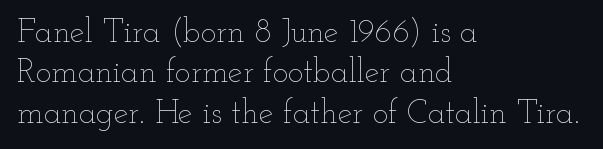
{"italic": "no", "bold": "no", "weight": "thin", "width": "wide", "stroke_contrast": "low", "x_height": "small", "monospaced": "no", "underline": "no", "align": "left", "line_spacing_ratio": 1.22, "letter_spacing": "normal", "letter_spacing_em": 0.0, "glyph_px": 33}
